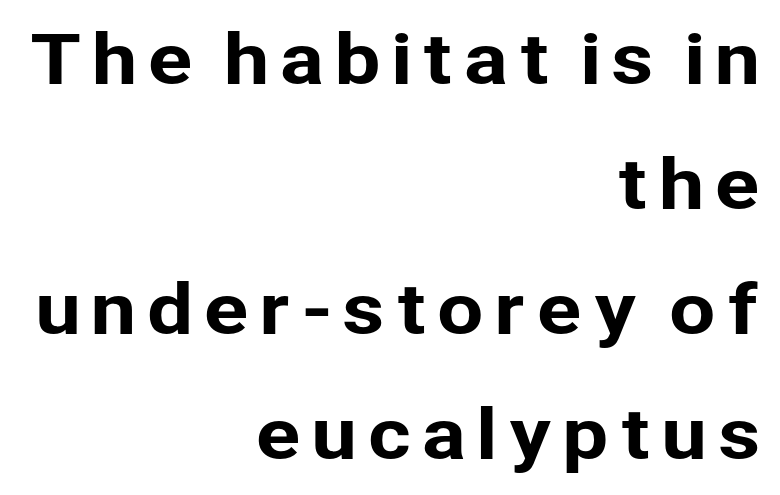
Descenders hang freely into open space. One-word summary of the alignment: right. A typesetter would call this proportional, since set widths differ per character. Check where the strokes stop: nothing finishes them off — pure sans.
